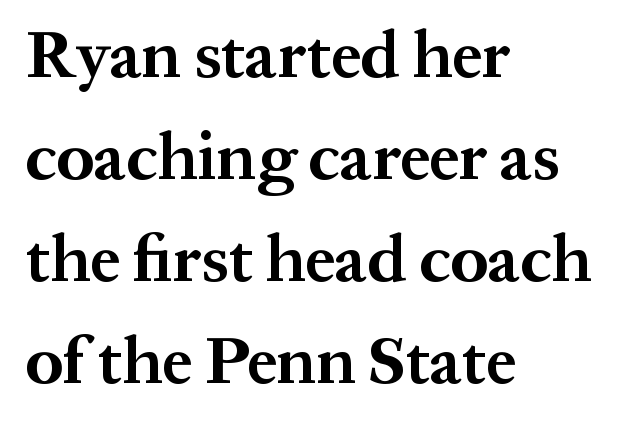
The passage shown is emphatically bold. Ordinary non-slanted type is in use. Regular leading. The letterforms sit shoulder to shoulder at normal distance. Note the varied advance widths — an 'i' is clearly narrower than an 'm'. Lines of text with bare space underneath.
